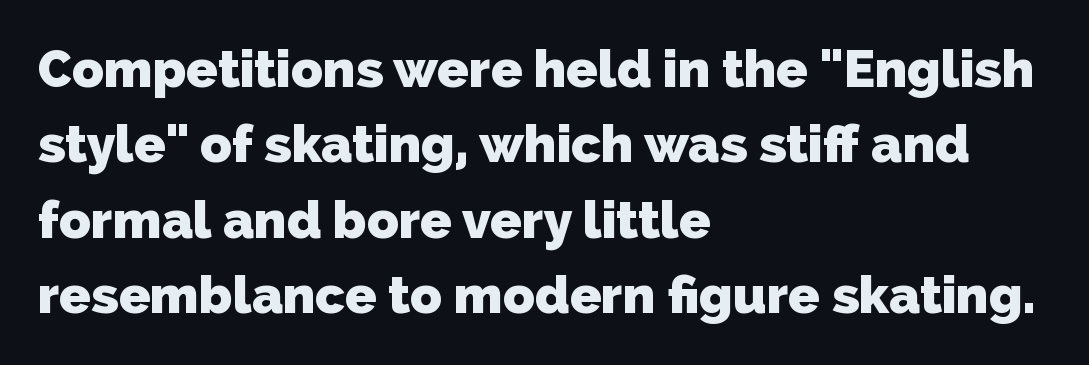
The image shows 52 px heavy sans-serif type; set left-aligned, normal line spacing (1.45x), normal letter spacing, not underlined; low stroke contrast and a medium x-height.
